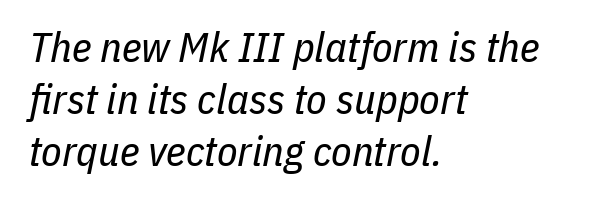
This sample has the flowing, uneven cadence of proportional lettering. This rendering uses left alignment, leaving the right contour irregular. Think standard paragraph weight, or any step lighter than that. Observe the ordinary spacing: letters are neighbours, not strangers.
